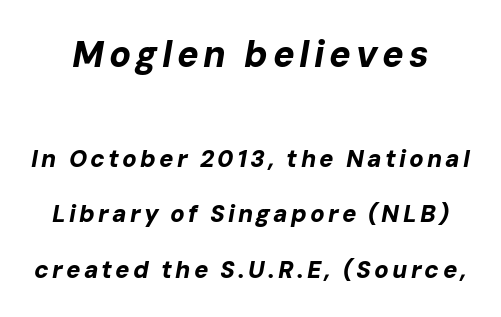
{"italic": "yes", "lean": "right", "slant_degrees": 10, "bold": "yes", "weight": "bold", "width": "normal", "stroke_contrast": "low", "x_height": "medium", "monospaced": "no", "underline": "no", "line_spacing": "loose", "line_spacing_ratio": 2.31, "larger_block": "first", "size_ratio": 1.5, "glyph_px": 36}
